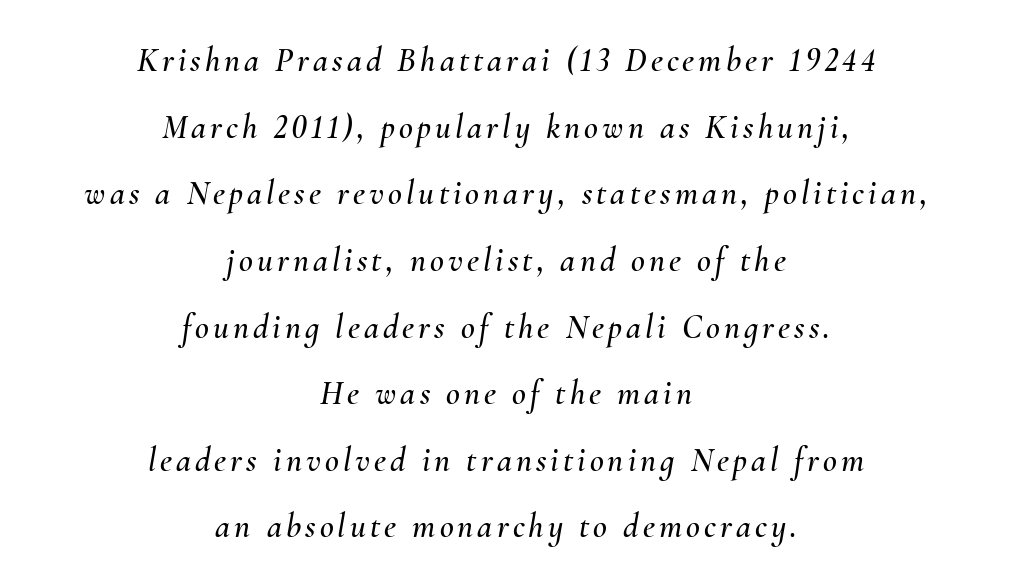
The image shows 34 px text type, italic (leaning right); set centered, loose line spacing (1.96x), not underlined; medium stroke contrast and a small x-height.
